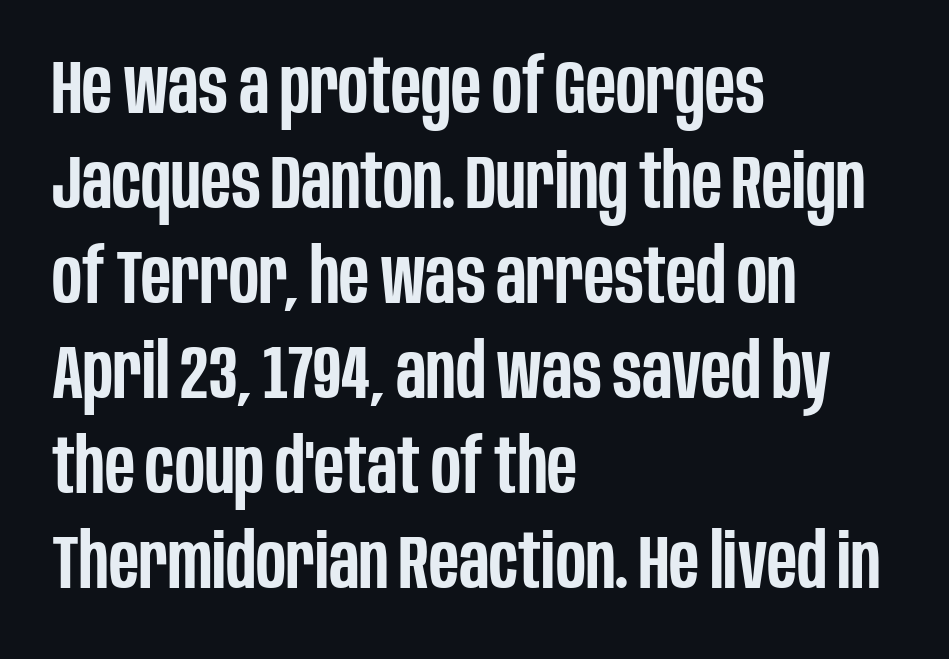
Type without underlining. The glyphs in this specimen are sans serif. Do the characters align in a grid? No, the font is proportional. Inter-character spacing is left at the font's built-in metrics. Weight check: semibold — heavier than regular, not quite bold.
